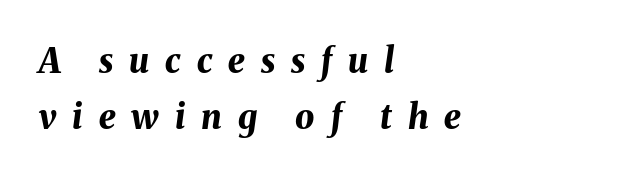
Q: Is the text bold? A: Yes.
Q: Is the text italic (slanted)? A: Yes, it leans right by about 8 degrees.
Q: Is the text underlined? A: No.
Q: How is the paragraph aligned? A: Left-aligned.
Q: Is the spacing between letters normal or unusually wide? A: Unusually wide.
Q: Is the spacing between lines tight, normal or loose? A: Normal.
Q: Width (condensed, normal, or wide)? A: Normal.
Q: Stroke contrast? A: Medium.
Q: x-height? A: Medium.
Q: Monospaced? A: No.
